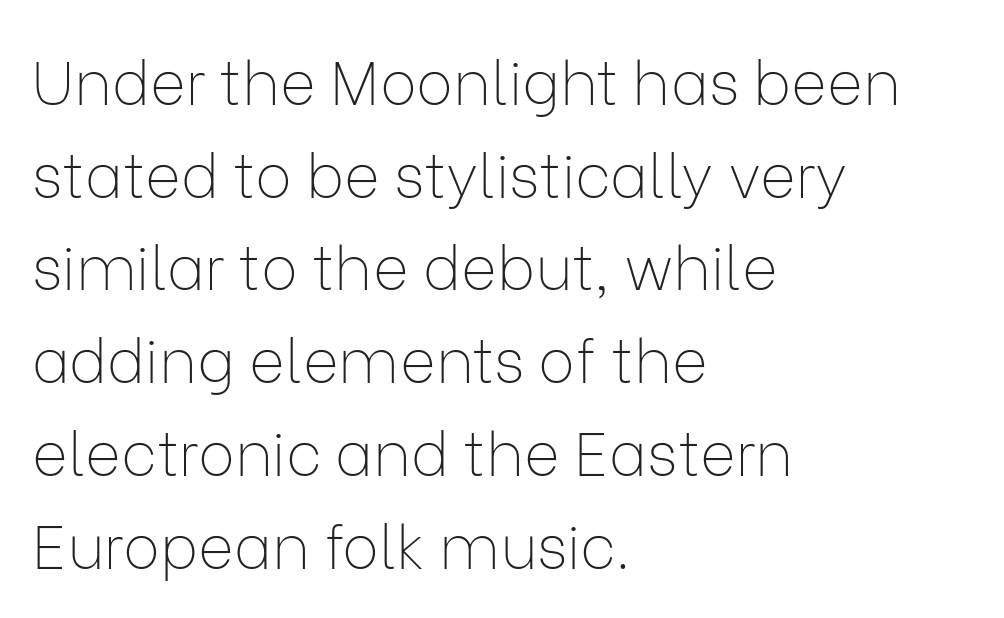
{"serif": "no", "italic": "no", "bold": "no", "weight": "thin", "width": "normal", "stroke_contrast": "low", "x_height": "medium", "monospaced": "no", "underline": "no", "align": "left", "line_spacing": "normal", "line_spacing_ratio": 1.52, "letter_spacing": "normal", "letter_spacing_em": 0.0, "glyph_px": 61}
